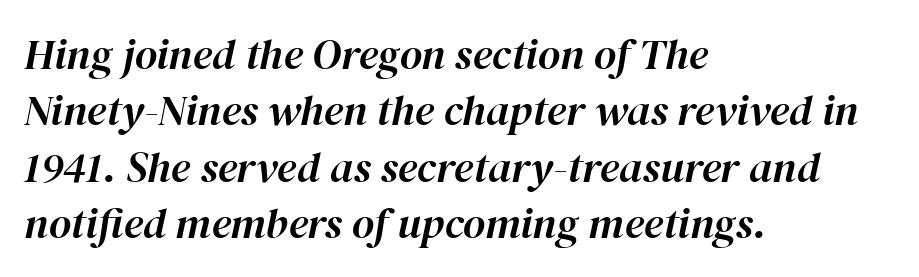
The line-height multiplier appears to be the usual default. The passage shown is typed in a proportional face where columns would drift. Typeset ragged right — the left edge is the straight one. The space beneath each line is pristine and unruled.
